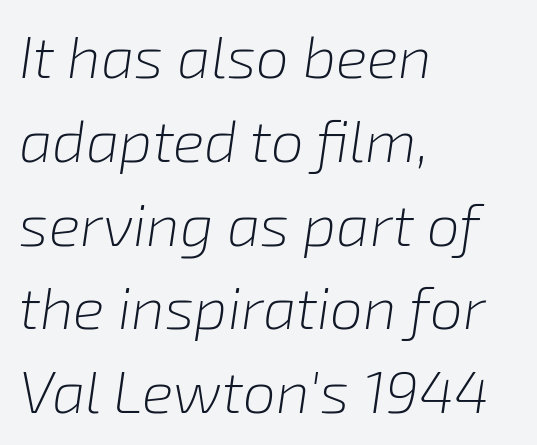
{"italic": "yes", "lean": "right", "slant_degrees": 8, "bold": "no", "weight": "light", "width": "normal", "stroke_contrast": "low", "x_height": "medium", "monospaced": "no", "underline": "no", "align": "left", "line_spacing": "normal", "line_spacing_ratio": 1.42, "letter_spacing": "normal", "letter_spacing_em": 0.0, "glyph_px": 59}
